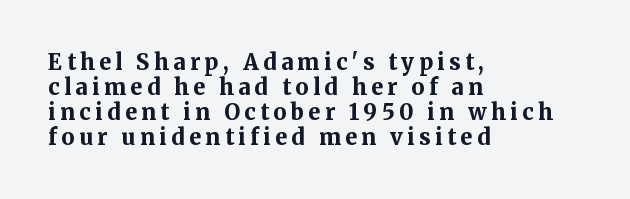
Q: Is the text bold? A: Yes.
Q: Is the text italic (slanted)? A: No, it is upright.
Q: Is the text underlined? A: No.
Q: How is the paragraph aligned? A: Left-aligned.
Q: Is the spacing between letters normal or unusually wide? A: Unusually wide.
Q: Is the spacing between lines tight, normal or loose? A: Tight.
